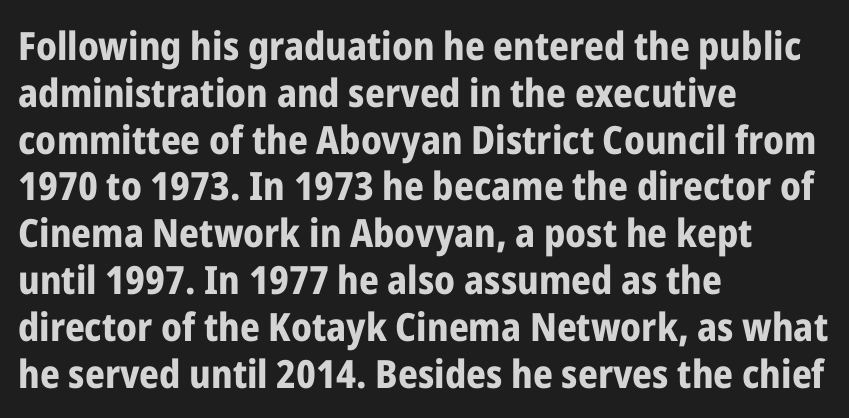
The image shows 39 px bold, condensed sans-serif type, upright; set left-aligned, line spacing 1.2x, normal letter spacing, not underlined; low stroke contrast and a medium x-height.
